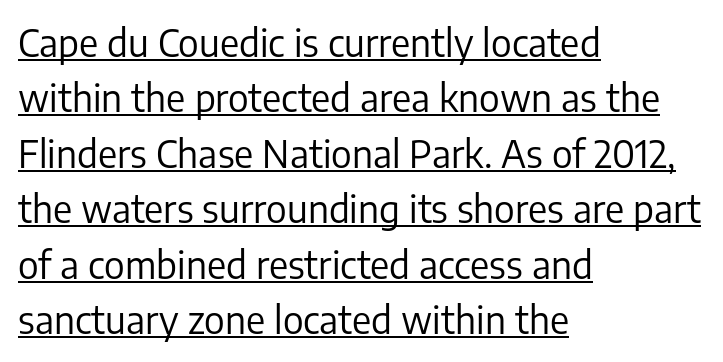
The image shows 37 px regular-weight sans-serif type, upright; set left-aligned, normal line spacing (1.5x), normal letter spacing, underlined; low stroke contrast and a medium x-height.
